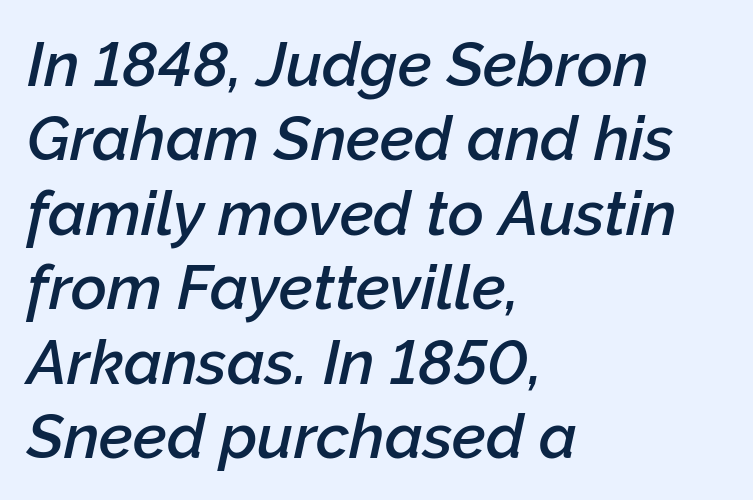
Q: Is the text bold? A: Semi-bold.
Q: Is the text italic (slanted)? A: Yes, it leans right by about 12 degrees.
Q: Is the text underlined? A: No.
Q: How is the paragraph aligned? A: Left-aligned.
Q: Is the spacing between letters normal or unusually wide? A: Normal.
Q: Width (condensed, normal, or wide)? A: Normal.
Q: Stroke contrast? A: Low.
Q: x-height? A: Medium.
Q: Monospaced? A: No.
